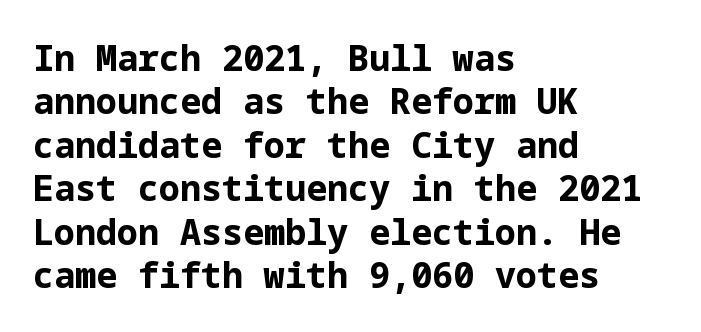
Q: Is the text bold? A: Yes.
Q: Is the text italic (slanted)? A: No, it is upright.
Q: Is the typeface a serif or a sans-serif typeface? A: Sans-serif.
Q: Is the text underlined? A: No.
Q: How is the paragraph aligned? A: Left-aligned.
Q: Is the spacing between letters normal or unusually wide? A: Normal.
Q: Width (condensed, normal, or wide)? A: Normal.
Q: Stroke contrast? A: Low.
Q: x-height? A: Medium.
